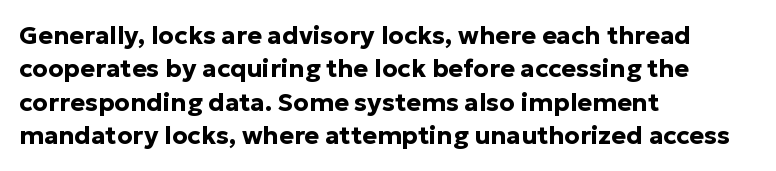
Notice how the passage keeps a crisp vertical edge on the left only. Ordinary non-slanted type is in use. This sample uses plain, unmodified letter spacing. Strong, thick strokes mark this as bold type. Normally led — the rows are evenly, conventionally spaced.
